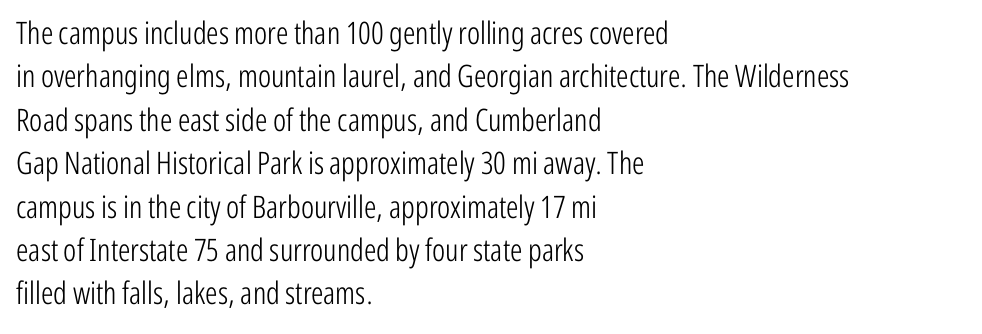
The image shows 31 px light, condensed sans-serif type, upright; set left-aligned, normal line spacing (1.4x), normal letter spacing, not underlined; low stroke contrast and a medium x-height.
